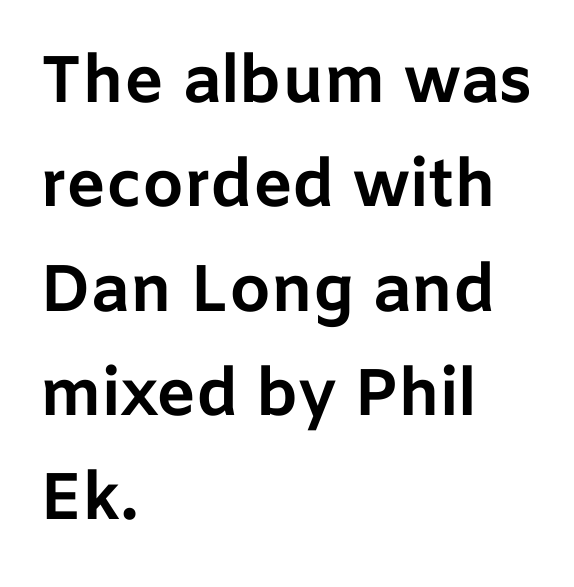
{"serif": "no", "italic": "no", "bold": "yes", "weight": "bold", "width": "normal", "stroke_contrast": "low", "x_height": "medium", "monospaced": "no", "underline": "no", "align": "left", "line_spacing": "normal", "line_spacing_ratio": 1.58, "letter_spacing": "normal", "letter_spacing_em": 0.0, "glyph_px": 66}
